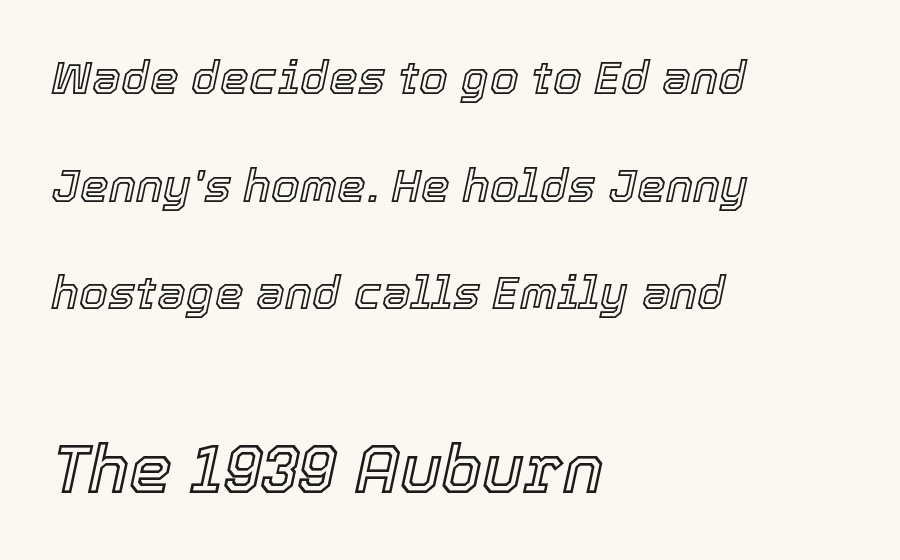
{"italic": "yes", "lean": "right", "slant_degrees": 12, "width": "normal", "x_height": "medium", "monospaced": "no", "underline": "no", "align": "left", "line_spacing": "loose", "line_spacing_ratio": 2.34, "letter_spacing": "normal", "letter_spacing_em": 0.0, "larger_block": "second", "size_ratio": 1.5, "glyph_px": 69}
